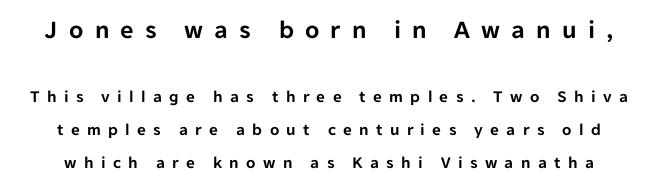
The image shows 26 px text type, upright; set loose line spacing (1.94x), unusually wide letter spacing (+0.43 em), not underlined; the first (top) block is 1.53x larger.
